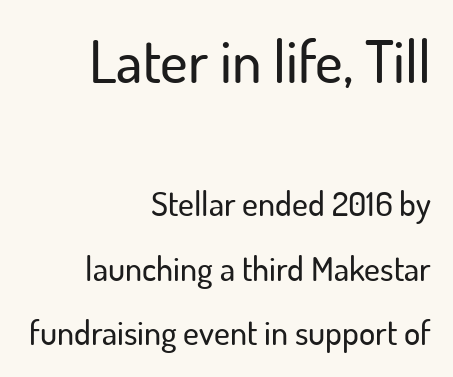
Q: Is the text italic (slanted)? A: No, it is upright.
Q: Is the typeface a serif or a sans-serif typeface? A: Sans-serif.
Q: Is the text underlined? A: No.
Q: How is the paragraph aligned? A: Right-aligned.
Q: Is the spacing between letters normal or unusually wide? A: Normal.
Q: Is the spacing between lines tight, normal or loose? A: Loose.
Q: Which block of text is set in a larger size, the first (top) or the second (bottom)? A: The first (top) one.
Q: Width (condensed, normal, or wide)? A: Normal.
Q: Stroke contrast? A: Low.
Q: x-height? A: Small.
Q: Monospaced? A: No.
